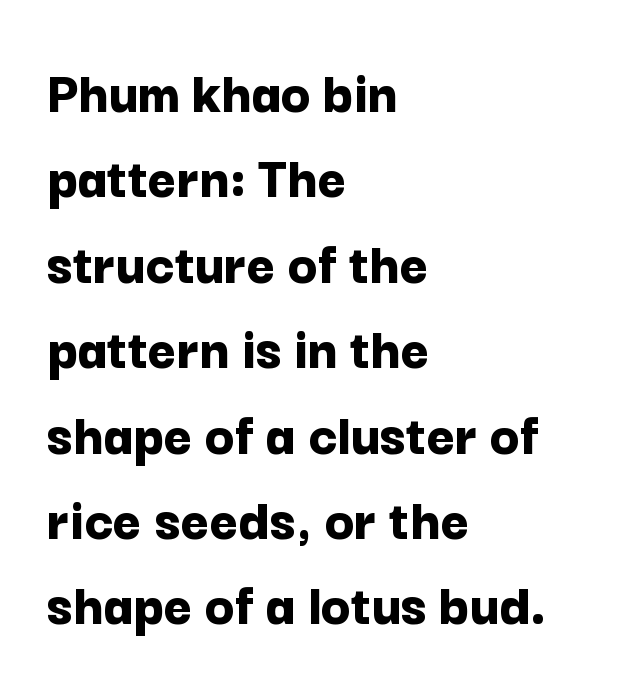
Q: Is the text bold? A: Yes.
Q: Is the text italic (slanted)? A: No, it is upright.
Q: Is the typeface a serif or a sans-serif typeface? A: Sans-serif.
Q: Is the text underlined? A: No.
Q: How is the paragraph aligned? A: Left-aligned.
Q: Is the spacing between letters normal or unusually wide? A: Normal.
Q: Is the spacing between lines tight, normal or loose? A: Normal.
Q: Width (condensed, normal, or wide)? A: Normal.
Q: Stroke contrast? A: Low.
Q: x-height? A: Medium.
Q: Monospaced? A: No.
